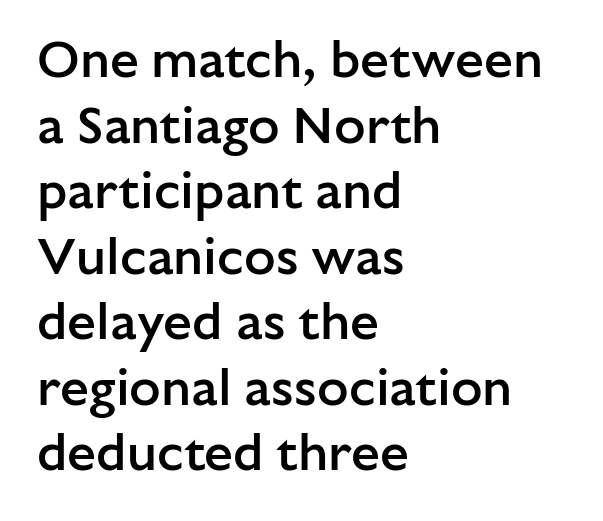
Q: Is the text bold? A: Semi-bold.
Q: Is the text italic (slanted)? A: No, it is upright.
Q: Is the typeface a serif or a sans-serif typeface? A: Sans-serif.
Q: Is the text underlined? A: No.
Q: How is the paragraph aligned? A: Left-aligned.
Q: Is the spacing between letters normal or unusually wide? A: Normal.
Q: Is the spacing between lines tight, normal or loose? A: Normal.
Q: Width (condensed, normal, or wide)? A: Normal.
Q: Stroke contrast? A: Low.
Q: x-height? A: Medium.
Q: Monospaced? A: No.
